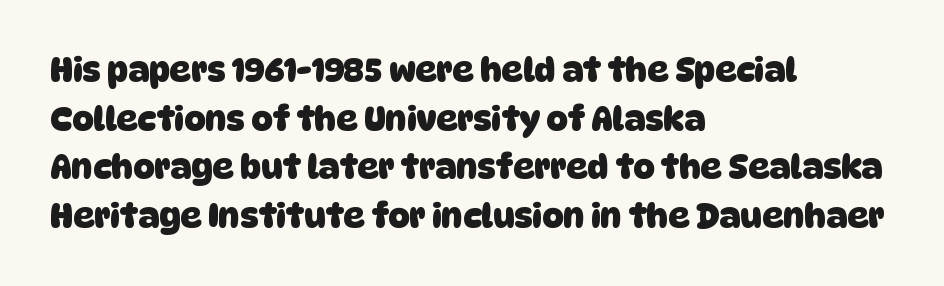
The image shows 33 px heavy sans-serif type; set left-aligned, normal line spacing (1.47x), normal letter spacing, not underlined; low stroke contrast and a large x-height.
